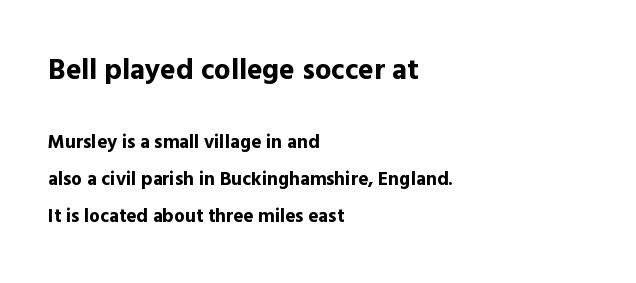
Q: Is the text bold? A: Yes.
Q: Is the text italic (slanted)? A: No, it is upright.
Q: Is the typeface a serif or a sans-serif typeface? A: Sans-serif.
Q: Is the text underlined? A: No.
Q: How is the paragraph aligned? A: Left-aligned.
Q: Is the spacing between letters normal or unusually wide? A: Normal.
Q: Is the spacing between lines tight, normal or loose? A: Loose.
Q: Which block of text is set in a larger size, the first (top) or the second (bottom)? A: The first (top) one.
Q: Width (condensed, normal, or wide)? A: Normal.
Q: x-height? A: Medium.
Q: Monospaced? A: No.
